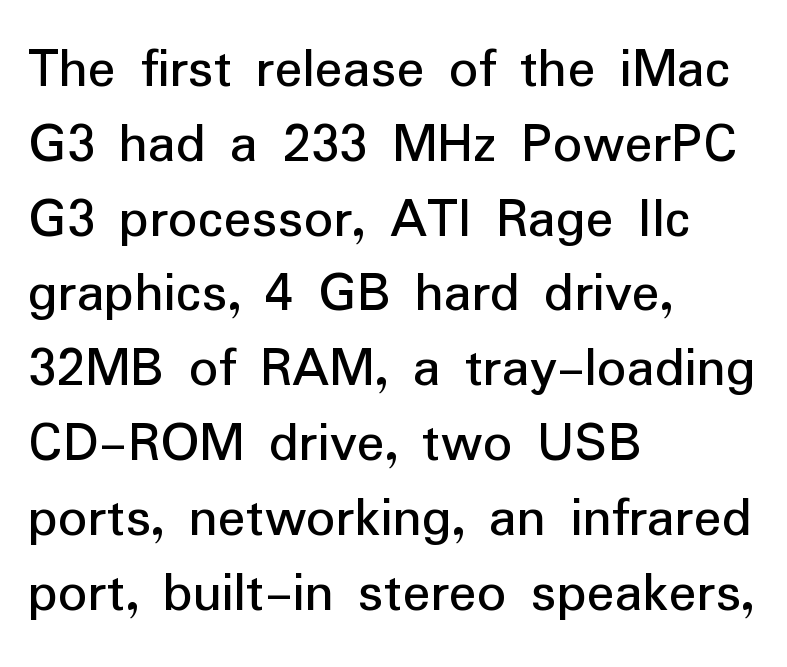
Q: Is the text bold? A: No.
Q: Is the text italic (slanted)? A: No, it is upright.
Q: Is the typeface a serif or a sans-serif typeface? A: Sans-serif.
Q: Is the text underlined? A: No.
Q: How is the paragraph aligned? A: Left-aligned.
Q: Is the spacing between letters normal or unusually wide? A: Normal.
Q: Is the spacing between lines tight, normal or loose? A: Normal.
Q: Width (condensed, normal, or wide)? A: Normal.
Q: Stroke contrast? A: Low.
Q: x-height? A: Medium.
Q: Monospaced? A: No.
